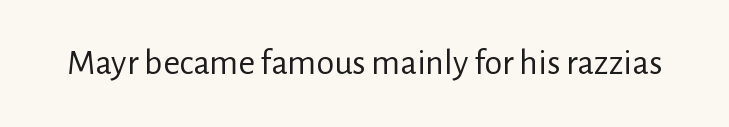
The image shows 36 px regular-weight sans-serif type, upright; set normal letter spacing, not underlined; low stroke contrast and a medium x-height.
